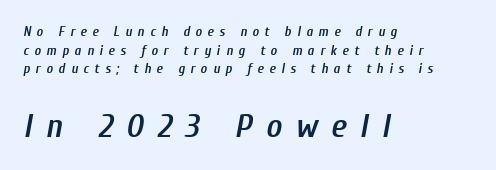
Proportional: the letters do not fall into vertical columns. The specimen reads as italic at a glance. Words appear elongated and porous because spacing is wide. Letters rest on an invisible, unmarked baseline. The rendering enlarges the type as you move from the upper chunk to the lower. Is the block centered? No — it sits flush against the left margin.
